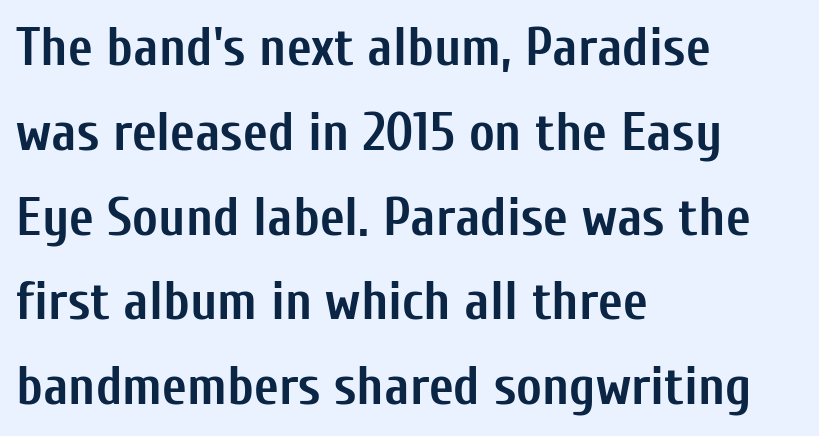
{"serif": "no", "italic": "no", "bold": "yes", "weight": "semibold", "width": "condensed", "stroke_contrast": "low", "x_height": "medium", "monospaced": "no", "underline": "no", "align": "left", "line_spacing": "normal", "line_spacing_ratio": 1.57, "letter_spacing": "normal", "letter_spacing_em": 0.0, "glyph_px": 54}
